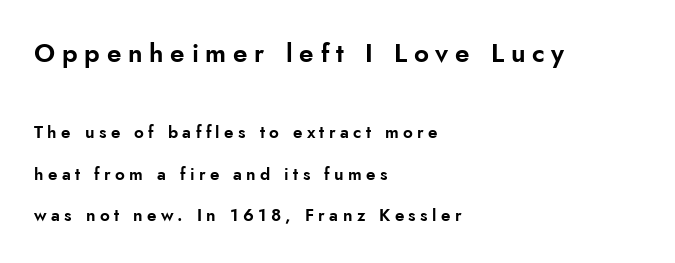
Q: Is the text italic (slanted)? A: No, it is upright.
Q: Is the text underlined? A: No.
Q: How is the paragraph aligned? A: Left-aligned.
Q: Is the spacing between letters normal or unusually wide? A: Unusually wide.
Q: Is the spacing between lines tight, normal or loose? A: Loose.
Q: Which block of text is set in a larger size, the first (top) or the second (bottom)? A: The first (top) one.
